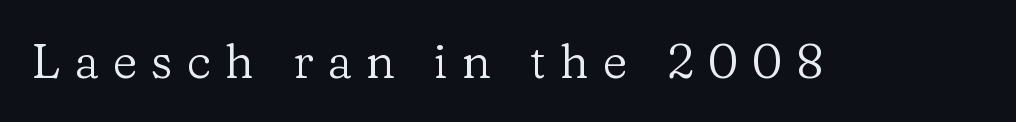
{"serif": "yes", "italic": "no", "bold": "no", "weight": "regular", "width": "normal", "stroke_contrast": "low", "x_height": "medium", "monospaced": "no", "underline": "no", "letter_spacing": "wide", "letter_spacing_em": 0.29, "glyph_px": 48}
